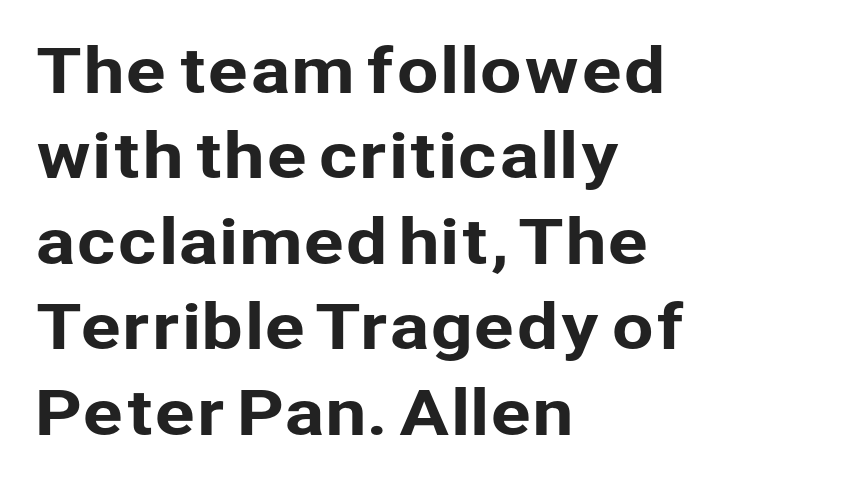
A typesetter would label this face a sans. These lines keep a tight, regular rhythm from letter to letter. Leading: standard. Spacing verdict: proportional, widths tailored to each character.
